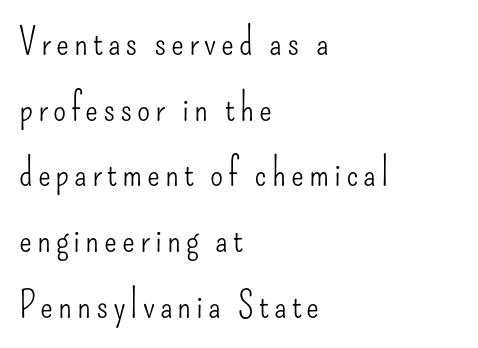
{"serif": "no", "italic": "no", "bold": "no", "weight": "light", "width": "condensed", "stroke_contrast": "low", "x_height": "small", "monospaced": "no", "underline": "no", "align": "left", "line_spacing_ratio": 1.73, "glyph_px": 38}
